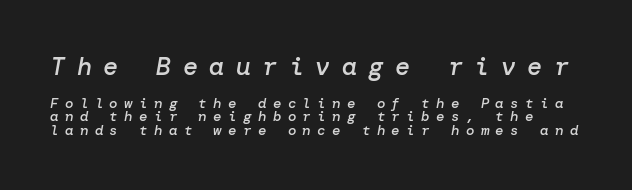
Nobody drew a line under any word here. The designer dialed line spacing down below the default. Words appear elongated and porous because spacing is wide. Note: larger setting up top, smaller setting below.
